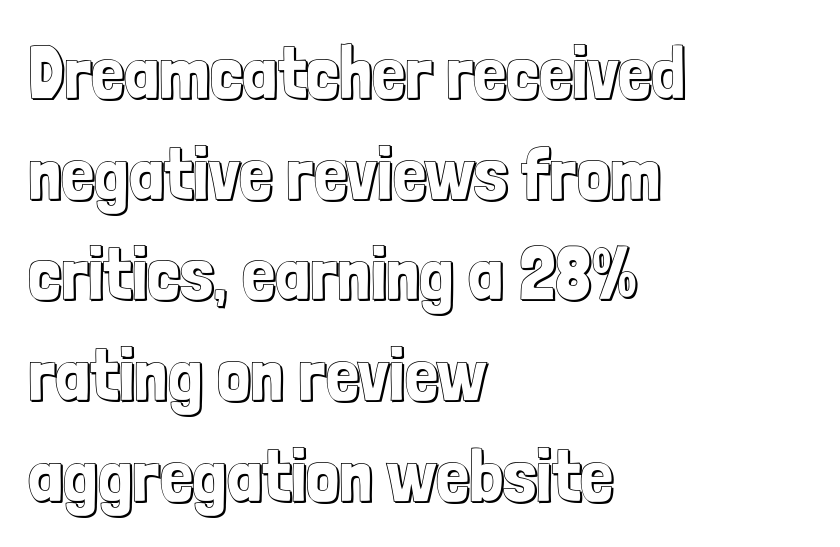
The image shows 74 px condensed type, upright; set left-aligned, normal line spacing (1.36x), normal letter spacing, not underlined; a medium x-height.
